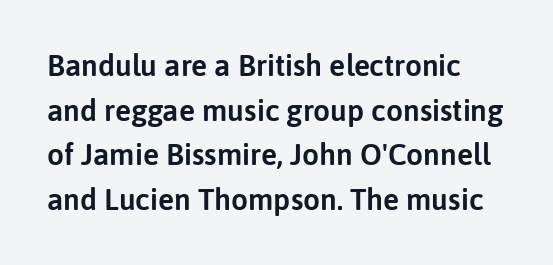
The image shows 30 px sans-serif type, upright; set normal line spacing (1.49x), normal letter spacing, not underlined; low stroke contrast and a medium x-height.
